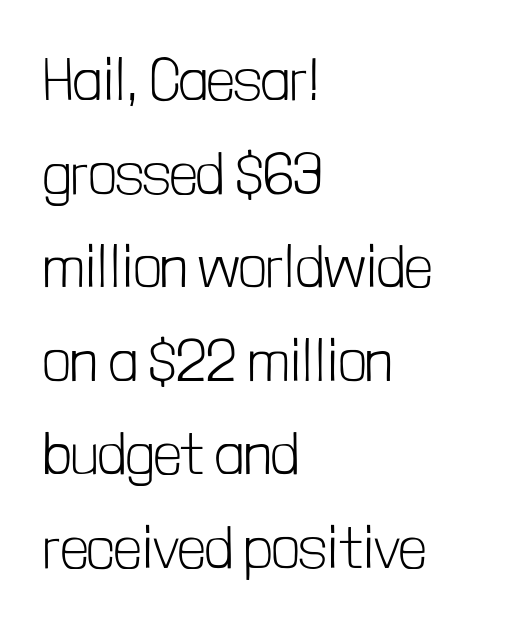
{"serif": "no", "italic": "no", "bold": "no", "weight": "light", "width": "condensed", "stroke_contrast": "low", "x_height": "medium", "monospaced": "no", "underline": "no", "align": "left", "line_spacing": "normal", "line_spacing_ratio": 1.56, "letter_spacing": "normal", "letter_spacing_em": 0.0, "glyph_px": 60}
